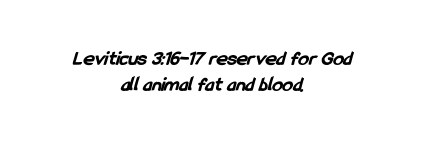
{"bold": "yes", "underline": "no", "align": "center", "line_spacing_ratio": 1.23, "letter_spacing": "normal", "letter_spacing_em": 0.0, "glyph_px": 21}
